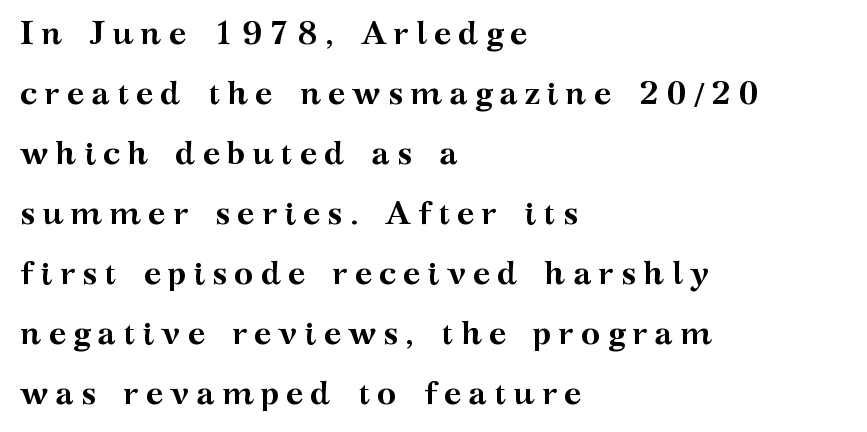
{"serif": "yes", "italic": "no", "bold": "yes", "weight": "semibold", "width": "wide", "stroke_contrast": "medium", "x_height": "medium", "monospaced": "no", "underline": "no", "align": "left", "line_spacing_ratio": 1.82, "letter_spacing": "wide", "letter_spacing_em": 0.21, "glyph_px": 33}
